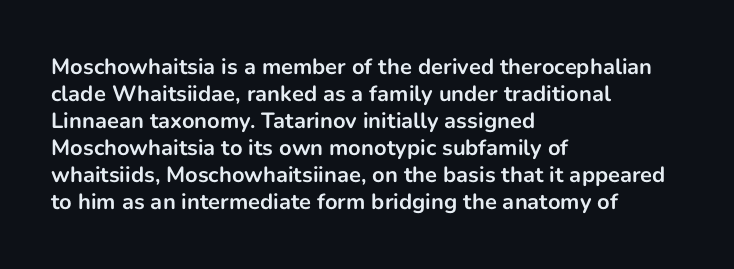
Q: Is the text bold? A: Yes.
Q: Is the text italic (slanted)? A: No, it is upright.
Q: Is the text underlined? A: No.
Q: How is the paragraph aligned? A: Left-aligned.
Q: Is the spacing between letters normal or unusually wide? A: Normal.
